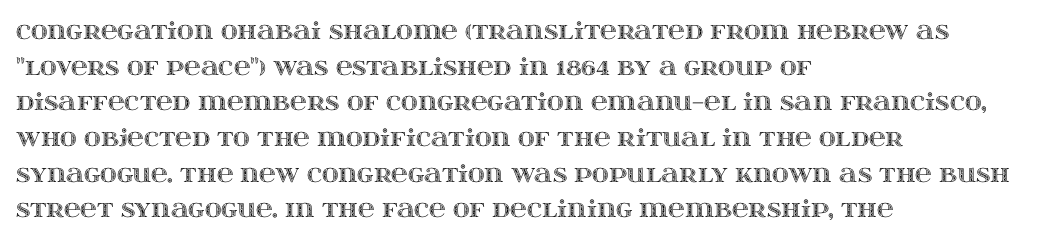
{"italic": "no", "underline": "no", "align": "left", "line_spacing": "normal", "line_spacing_ratio": 1.55, "letter_spacing": "normal", "letter_spacing_em": 0.0, "glyph_px": 23}
